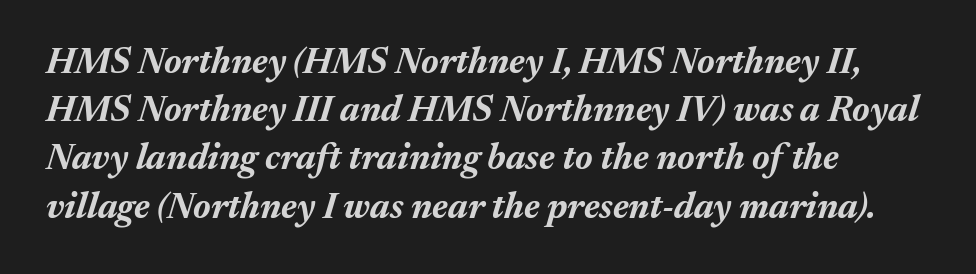
Q: Is the text bold? A: Yes.
Q: Is the text italic (slanted)? A: Yes, it leans right by about 17 degrees.
Q: Is the text underlined? A: No.
Q: How is the paragraph aligned? A: Left-aligned.
Q: Is the spacing between letters normal or unusually wide? A: Normal.
Q: Is the spacing between lines tight, normal or loose? A: Normal.
Q: Width (condensed, normal, or wide)? A: Normal.
Q: Stroke contrast? A: Medium.
Q: x-height? A: Medium.
Q: Monospaced? A: No.
